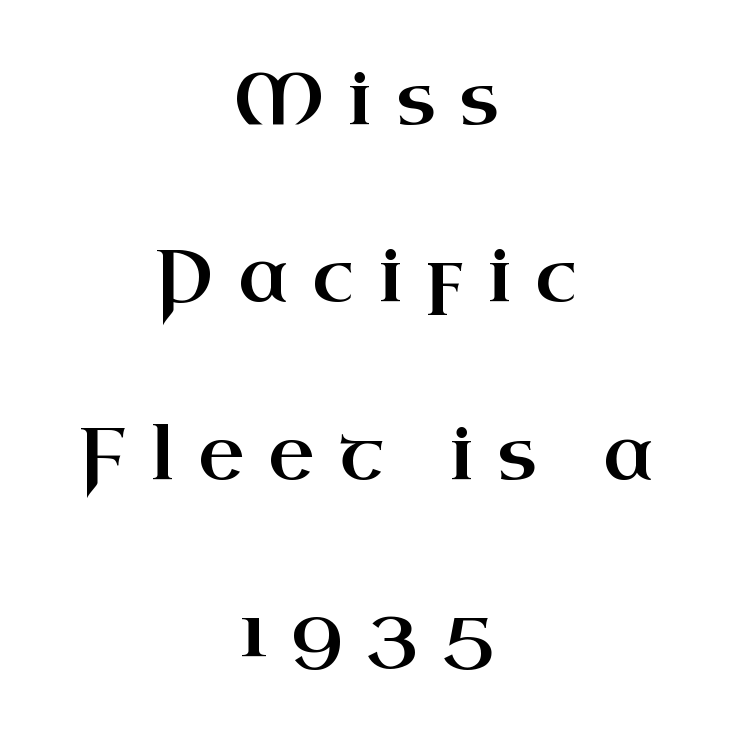
{"serif": "yes", "italic": "no", "width": "wide", "stroke_contrast": "high", "x_height": "small", "monospaced": "no", "underline": "no", "align": "center", "line_spacing": "loose", "line_spacing_ratio": 2.5, "letter_spacing": "wide", "letter_spacing_em": 0.34, "glyph_px": 71}
